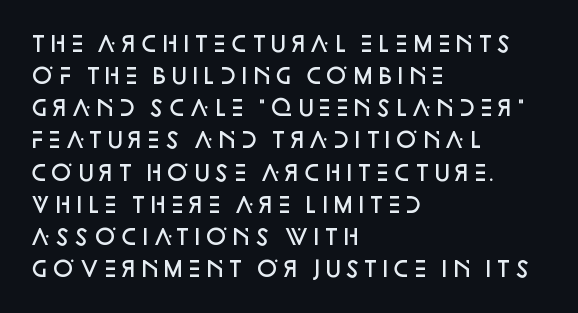
Regular leading. This sample is left-justified, so line endings fall wherever the words run out. Honestly, the letter spacing is just normal — you wouldn't notice it. The glyphs are unaccompanied by any horizontal stroke below them. Every letter is mildly thick-stroked: semibold rather than bold.
